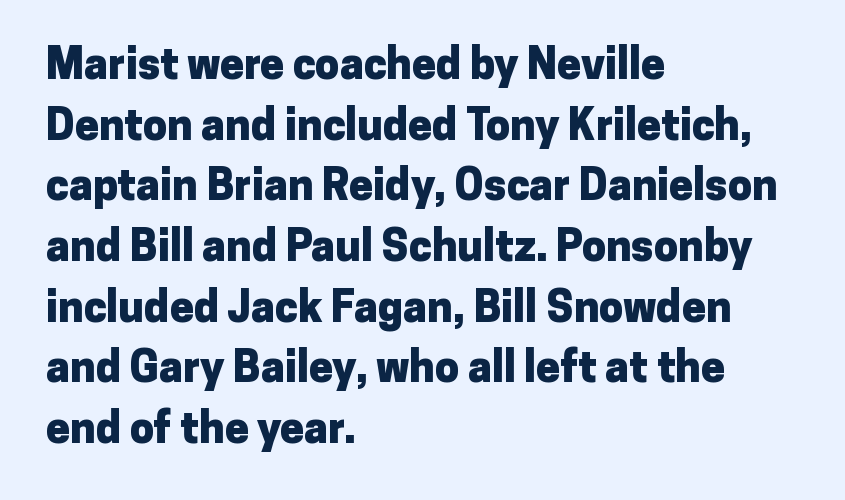
{"serif": "no", "italic": "no", "bold": "yes", "weight": "heavy", "width": "normal", "stroke_contrast": "low", "x_height": "medium", "monospaced": "no", "underline": "no", "align": "left", "line_spacing": "normal", "line_spacing_ratio": 1.41, "letter_spacing": "normal", "letter_spacing_em": 0.0, "glyph_px": 43}
